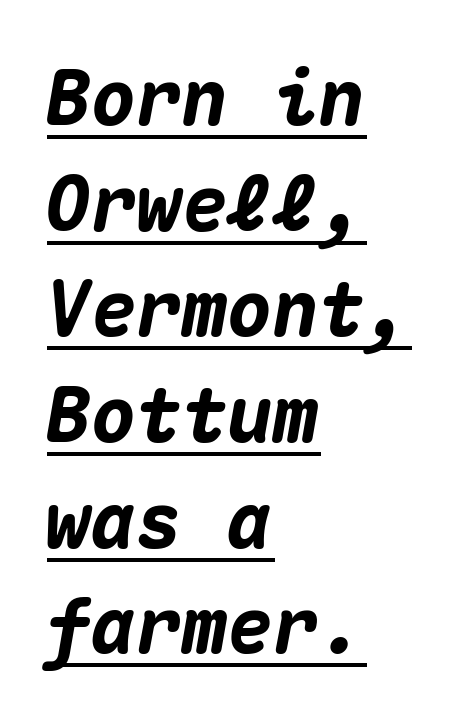
The image shows 76 px heavy type, italic (leaning right), monospaced; set left-aligned, normal line spacing (1.39x), normal letter spacing, underlined; medium stroke contrast and a medium x-height.
